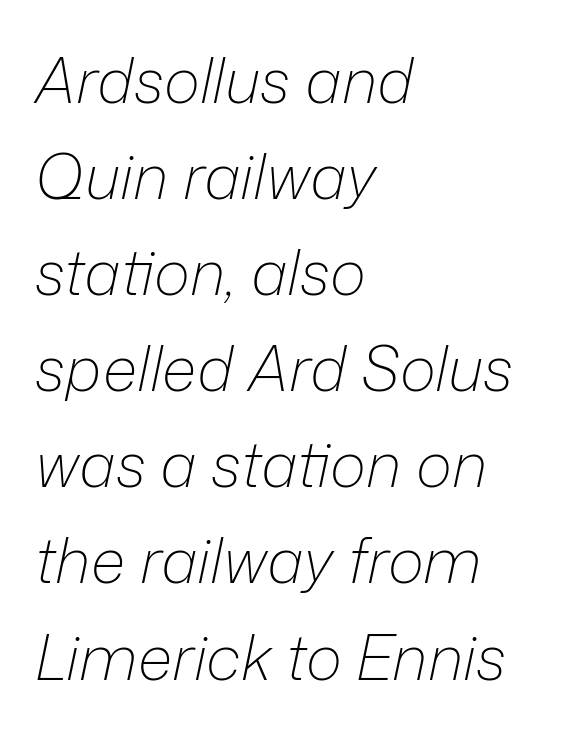
{"italic": "yes", "lean": "right", "slant_degrees": 12, "bold": "no", "weight": "light", "width": "normal", "stroke_contrast": "low", "x_height": "medium", "monospaced": "no", "underline": "no", "align": "left", "line_spacing": "normal", "line_spacing_ratio": 1.55, "letter_spacing": "normal", "letter_spacing_em": 0.0, "glyph_px": 62}
